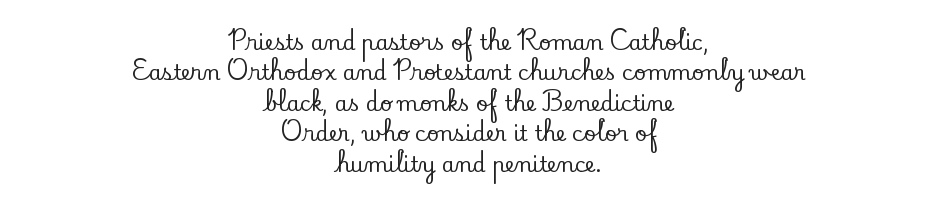
Regarding leading, the lines here are spaced in the standard way. The letterforms sit shoulder to shoulder at normal distance. A typesetter would mark this as roman, not italic. Reading down the block, each line starts at a different indent, mirrored at its end.
